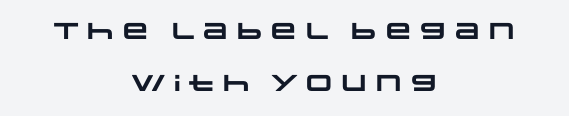
Q: Is the text bold? A: Yes.
Q: Is the text underlined? A: No.
Q: How is the paragraph aligned? A: Centered.
Q: Is the spacing between letters normal or unusually wide? A: Normal.
Q: Is the spacing between lines tight, normal or loose? A: Loose.
